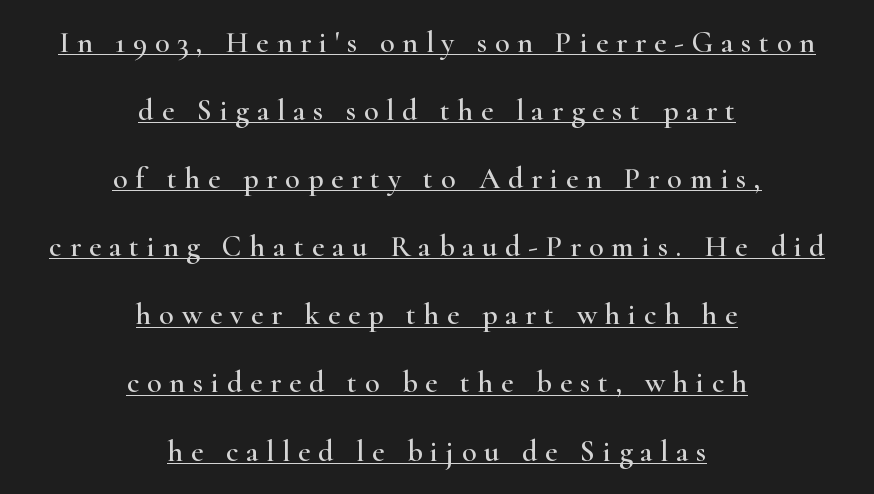
A typesetter would call this heavily tracked-out type. The face used here is proportionally spaced, like ordinary book or web type. When letters stand straight like this, we call the style roman or upright. The rendering positions every line midway between the sides. The vertical gap from one line to the next is large.
